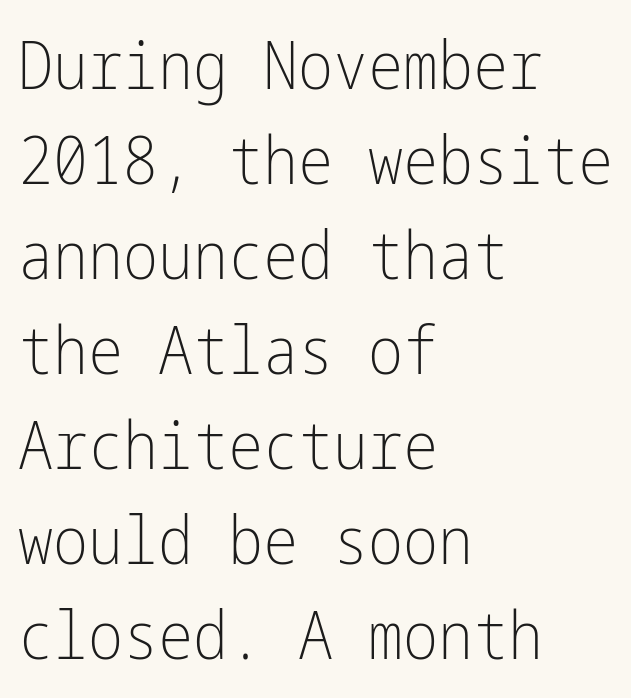
The specimen reads as upright at a glance. Teacher's note: observe the even left margin — that is flush-left alignment. Serifs: no, the terminals of the letterforms are clean. These lines keep a tight, regular rhythm from letter to letter.
